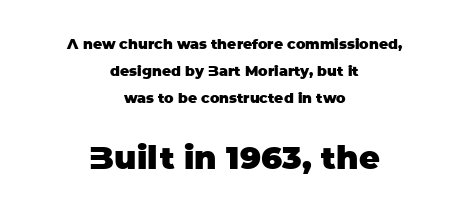
Alignment: centered. Spacing verdict: proportional, widths tailored to each character. The letters sit at their default tracking, neither squeezed nor spread. Heavy-handed strokes throughout: this text is bold. You can tell from the bare stems that sans-serif type was used. The leading is generous, giving the passage an open texture.
